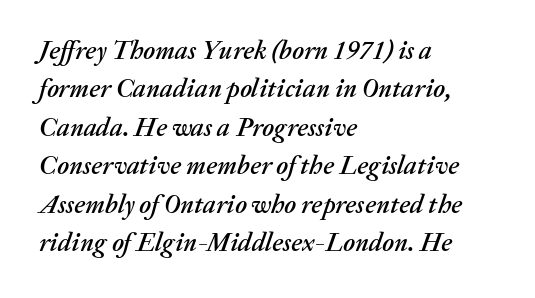
{"italic": "yes", "lean": "right", "slant_degrees": 20, "underline": "no", "align": "left", "line_spacing": "normal", "line_spacing_ratio": 1.48, "letter_spacing": "normal", "letter_spacing_em": 0.0, "glyph_px": 26}
